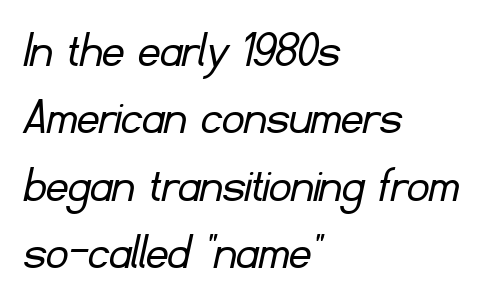
Q: Is the text bold? A: No.
Q: Is the typeface a serif or a sans-serif typeface? A: Sans-serif.
Q: Is the text underlined? A: No.
Q: How is the paragraph aligned? A: Left-aligned.
Q: Is the spacing between letters normal or unusually wide? A: Normal.
Q: Is the spacing between lines tight, normal or loose? A: Normal.
Q: Width (condensed, normal, or wide)? A: Normal.
Q: Stroke contrast? A: Low.
Q: x-height? A: Small.
Q: Monospaced? A: No.
